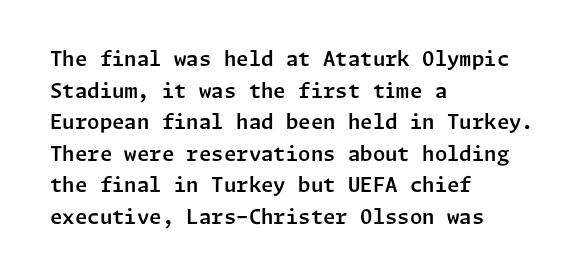
{"italic": "no", "underline": "no", "align": "left", "line_spacing": "normal", "line_spacing_ratio": 1.58, "letter_spacing": "normal", "letter_spacing_em": 0.0, "glyph_px": 20}
